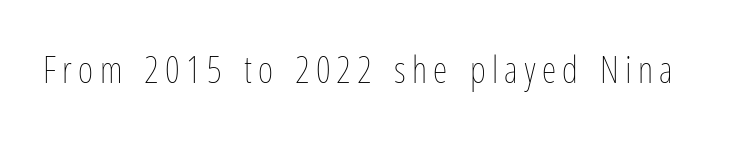
The image shows 37 px thin, condensed type, upright; set not underlined; low stroke contrast and a medium x-height.
